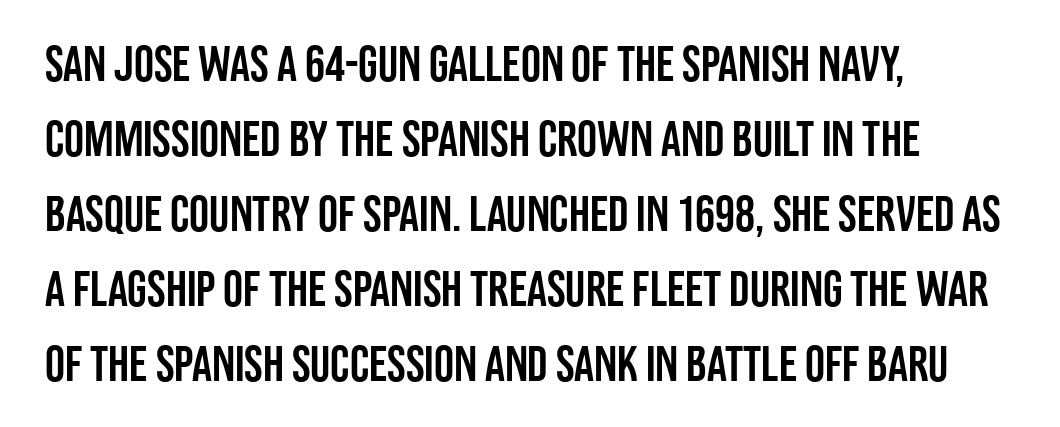
{"serif": "no", "italic": "no", "width": "condensed", "stroke_contrast": "low", "x_height": "large", "monospaced": "no", "underline": "no", "align": "left", "line_spacing": "normal", "line_spacing_ratio": 1.5, "letter_spacing": "normal", "letter_spacing_em": 0.0, "glyph_px": 50}
